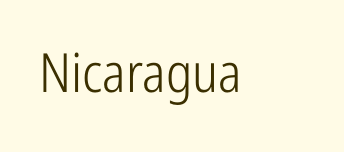
The image shows 54 px light, condensed sans-serif type, upright; set normal letter spacing, not underlined; low stroke contrast and a medium x-height.
